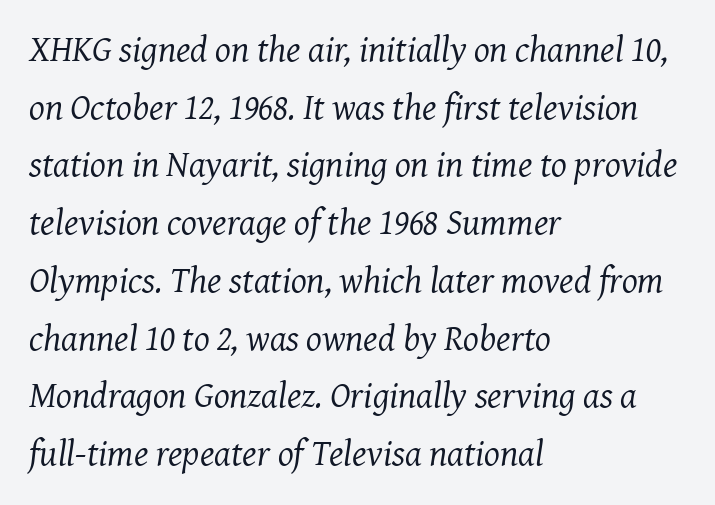
The image shows 37 px regular-weight serif type, italic (leaning right); set left-aligned, normal line spacing (1.56x), normal letter spacing, not underlined; medium stroke contrast and a medium x-height.
